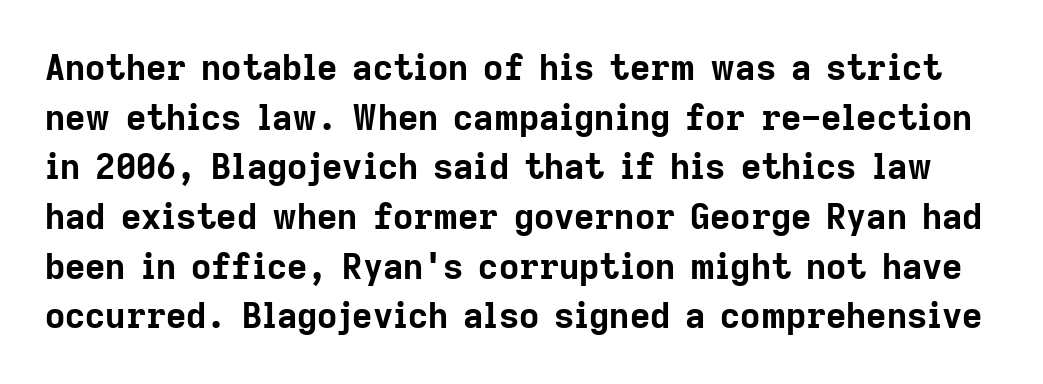
The image shows 35 px bold sans-serif type, upright; set normal line spacing (1.42x), normal letter spacing, not underlined; low stroke contrast and a medium x-height.
